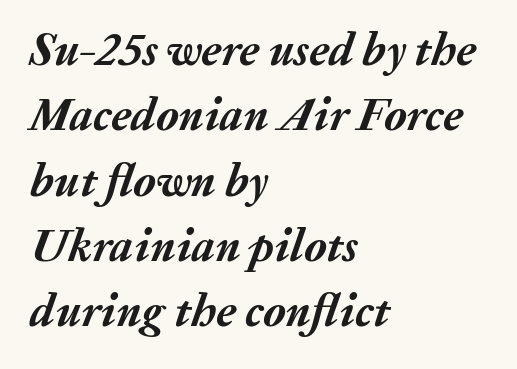
Unmarked baselines from the first word to the last. Tracking value appears to be zero — textbook default spacing. Notice how descenders clear the ascenders below comfortably — that's standard leading. Quick note: italic. Here the designer chose a conventional face with non-uniform glyph widths. The rendering anchors every line to the left-hand side.
